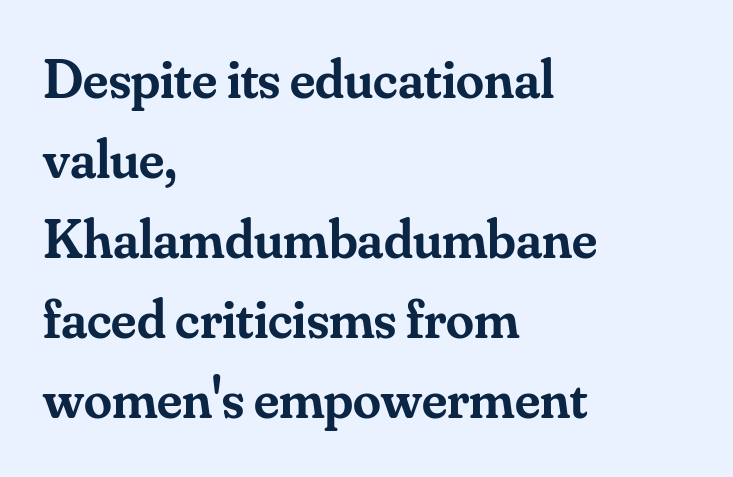
Left-aligned paragraph, ragged on the right. Observe the serifs anchoring each vertical stroke in this sample. Short note: letters normally spaced. Horizontal bands of white between lines are of average thickness. The letters are semibold — heavier than regular but short of a full bold. You could not count columns in this text — the font is proportionally spaced.
